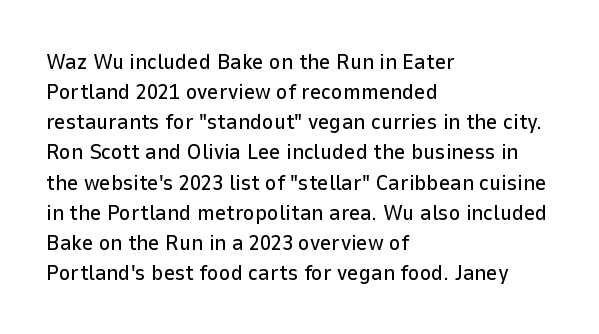
The image shows 22 px text type, upright; set left-aligned, normal line spacing (1.37x), normal letter spacing, not underlined.
